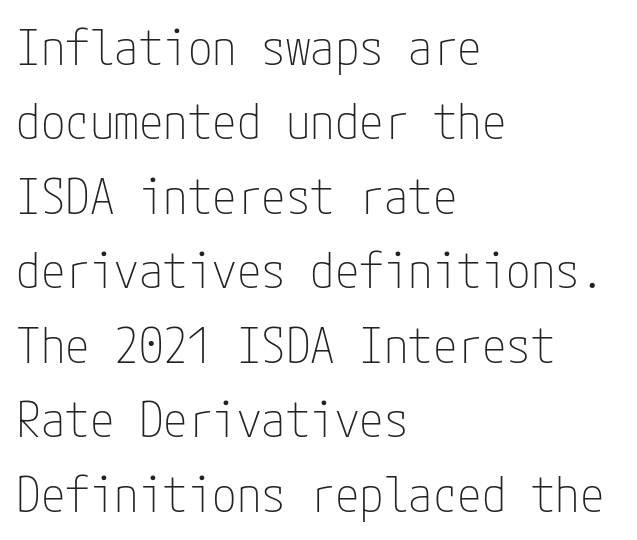
Q: Is the text bold? A: No.
Q: Is the text italic (slanted)? A: No, it is upright.
Q: Is the typeface a serif or a sans-serif typeface? A: Sans-serif.
Q: Is the text underlined? A: No.
Q: How is the paragraph aligned? A: Left-aligned.
Q: Is the spacing between letters normal or unusually wide? A: Normal.
Q: Is the spacing between lines tight, normal or loose? A: Normal.
Q: Width (condensed, normal, or wide)? A: Condensed.
Q: Stroke contrast? A: Low.
Q: x-height? A: Medium.
